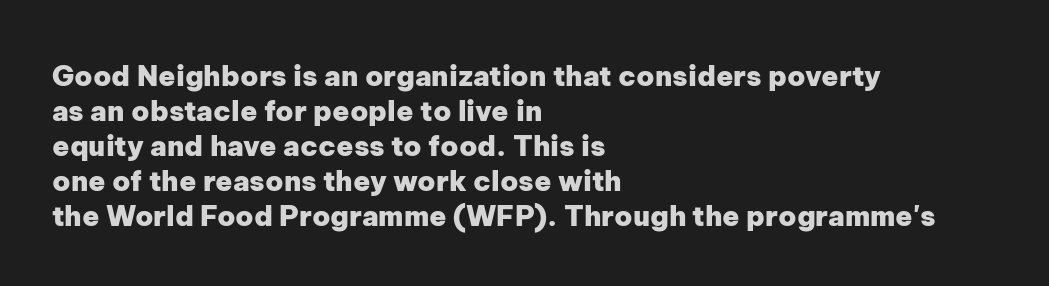
The strip under each line holds only bare page. These lines are rendered in a variable-pitch font. The gaps between neighbouring characters are ordinary and unremarkable. Notice how thick the strokes are: this is what a full bold looks like.
